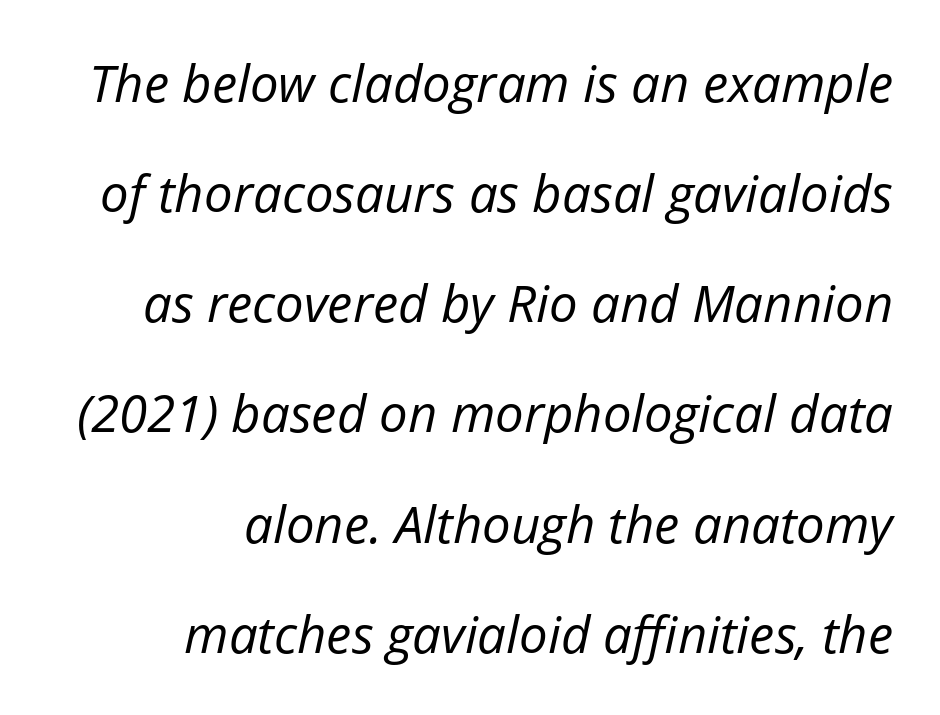
The image shows 51 px regular-weight type, italic (leaning right); set right-aligned, loose line spacing (2.16x), normal letter spacing, not underlined; low stroke contrast and a medium x-height.
